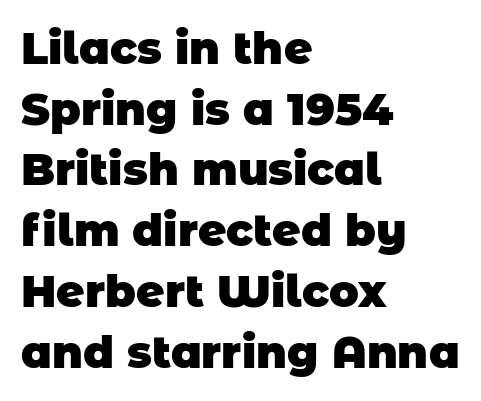
Q: Is the text bold? A: Yes.
Q: Is the typeface a serif or a sans-serif typeface? A: Sans-serif.
Q: Is the text underlined? A: No.
Q: How is the paragraph aligned? A: Left-aligned.
Q: Is the spacing between letters normal or unusually wide? A: Normal.
Q: Is the spacing between lines tight, normal or loose? A: Normal.
Q: Width (condensed, normal, or wide)? A: Normal.
Q: Stroke contrast? A: Low.
Q: x-height? A: Large.
Q: Monospaced? A: No.
